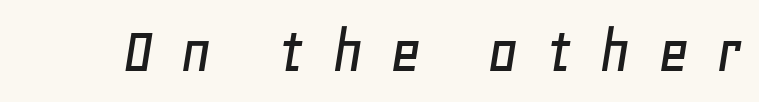
The image shows 68 px text type, italic (leaning right); set unusually wide letter spacing (+0.38 em), not underlined; low stroke contrast and a large x-height.
